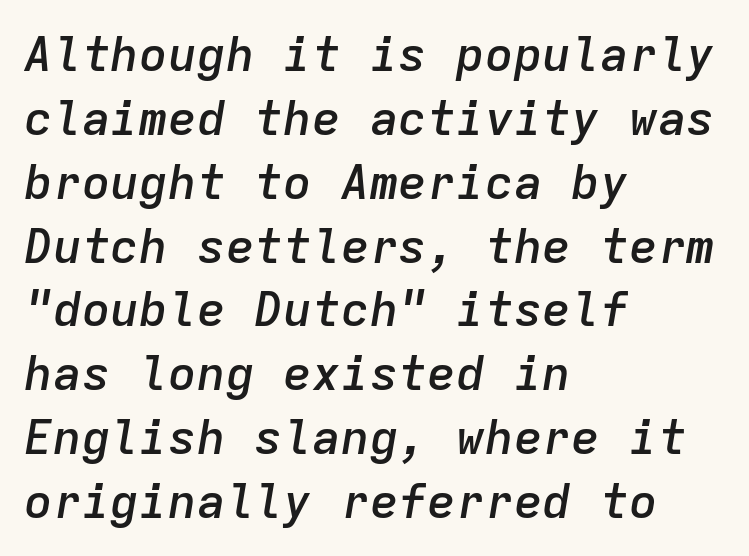
Q: Is the text bold? A: Semi-bold.
Q: Is the text italic (slanted)? A: Yes, it leans right by about 9 degrees.
Q: Is the text underlined? A: No.
Q: How is the paragraph aligned? A: Left-aligned.
Q: Is the spacing between letters normal or unusually wide? A: Normal.
Q: Is the spacing between lines tight, normal or loose? A: Normal.
Q: Width (condensed, normal, or wide)? A: Normal.
Q: Stroke contrast? A: Low.
Q: x-height? A: Medium.
Q: Monospaced? A: Yes.
